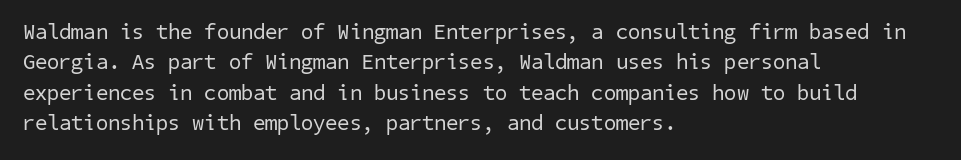
The image shows 22 px text type; set left-aligned, normal line spacing (1.38x), normal letter spacing, not underlined.
